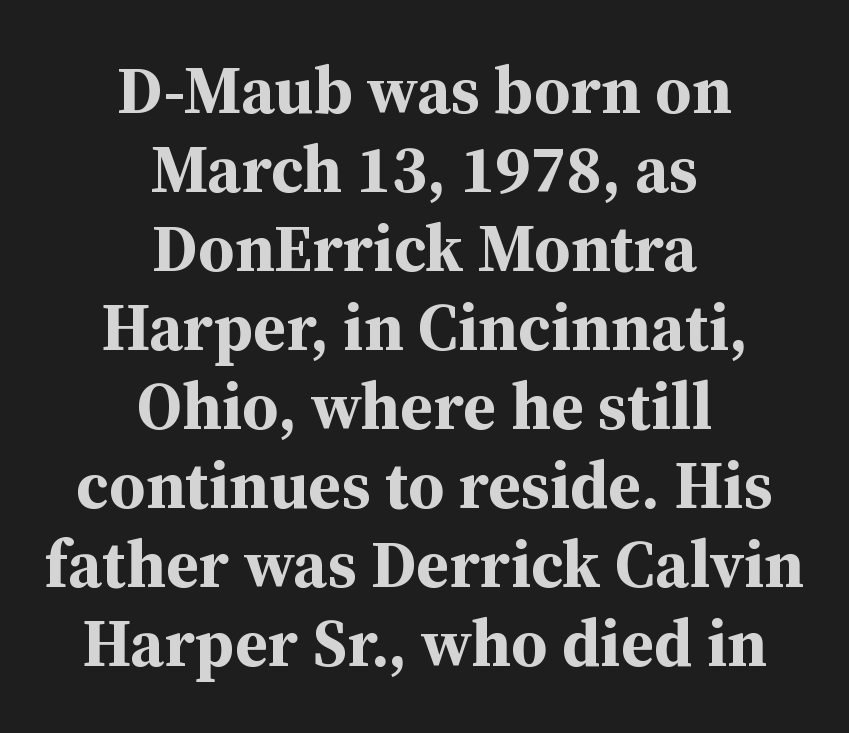
{"serif": "yes", "italic": "no", "bold": "yes", "weight": "bold", "width": "normal", "stroke_contrast": "medium", "x_height": "medium", "monospaced": "no", "underline": "no", "align": "center", "line_spacing_ratio": 1.18, "letter_spacing": "normal", "letter_spacing_em": 0.0, "glyph_px": 67}
